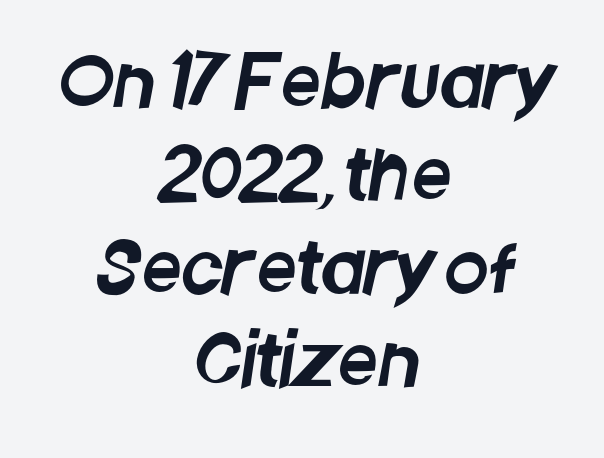
{"serif": "no", "width": "condensed", "stroke_contrast": "low", "x_height": "large", "monospaced": "no", "underline": "no", "align": "center", "line_spacing": "normal", "line_spacing_ratio": 1.31, "letter_spacing": "normal", "letter_spacing_em": 0.0, "glyph_px": 71}
